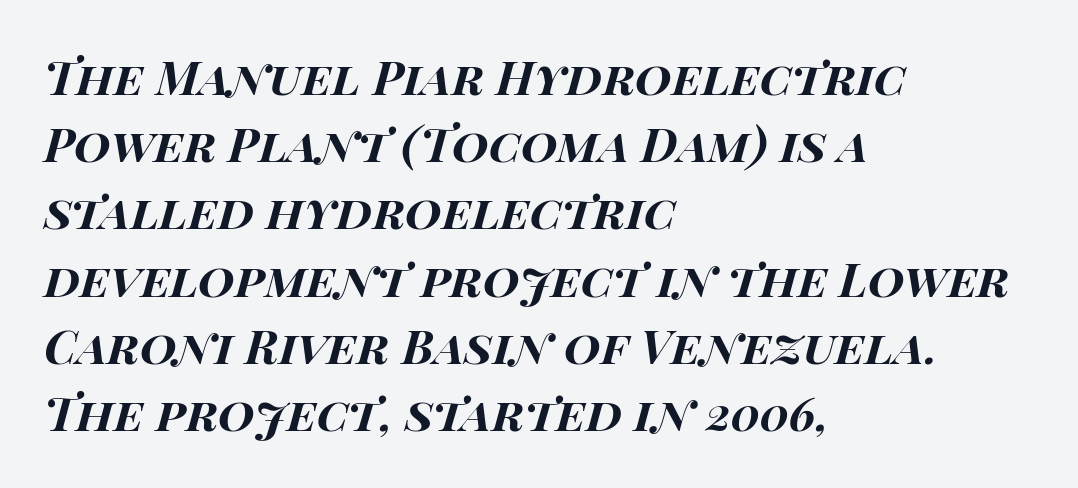
The line-height multiplier appears to be the usual default. The words here are not underlined. Its strokes are broad and dark, the hallmark of bold type. Letter spacing: default. An italicized treatment has been applied to the whole sample. A classic flush-left, rag-right setting is used for this passage.
